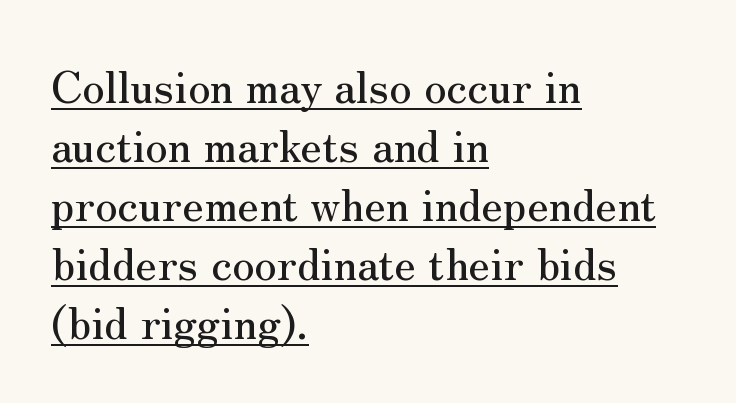
Designer's note — italics off, roman on. A serif font was chosen for this passage. This is underlined copy, the kind a proofreader might mark for attention. Is this a fixed-width face? No — the glyphs have proportional, varying widths. The vertical gap from one line to the next is medium.
